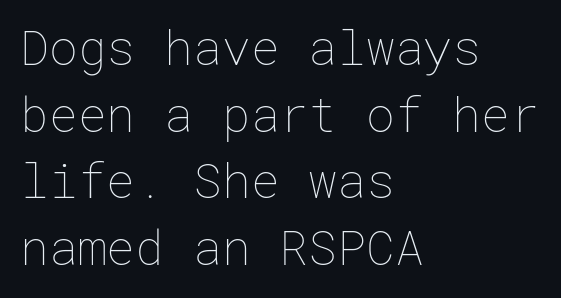
Q: Is the text bold? A: No.
Q: Is the text italic (slanted)? A: No, it is upright.
Q: Is the text underlined? A: No.
Q: How is the paragraph aligned? A: Left-aligned.
Q: Is the spacing between letters normal or unusually wide? A: Normal.
Q: Is the spacing between lines tight, normal or loose? A: Normal.
Q: Width (condensed, normal, or wide)? A: Normal.
Q: Stroke contrast? A: Low.
Q: x-height? A: Medium.
